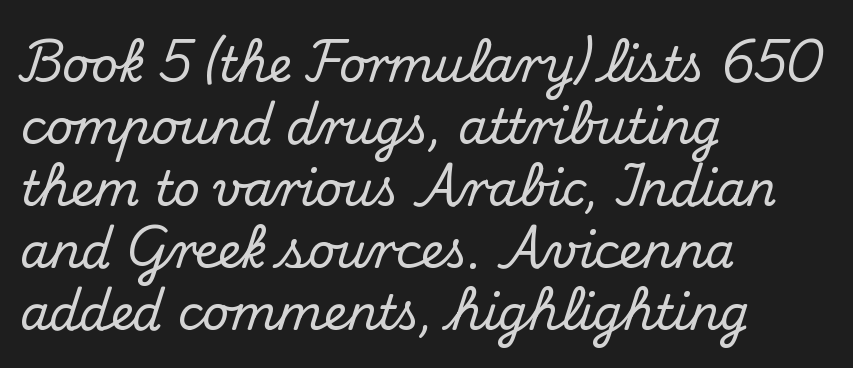
Q: Is the text italic (slanted)? A: Yes.
Q: Is the typeface a serif or a sans-serif typeface? A: Serif.
Q: Is the text underlined? A: No.
Q: How is the paragraph aligned? A: Left-aligned.
Q: Is the spacing between letters normal or unusually wide? A: Normal.
Q: Is the spacing between lines tight, normal or loose? A: Normal.
Q: Width (condensed, normal, or wide)? A: Normal.
Q: Stroke contrast? A: Medium.
Q: x-height? A: Small.
Q: Monospaced? A: No.
